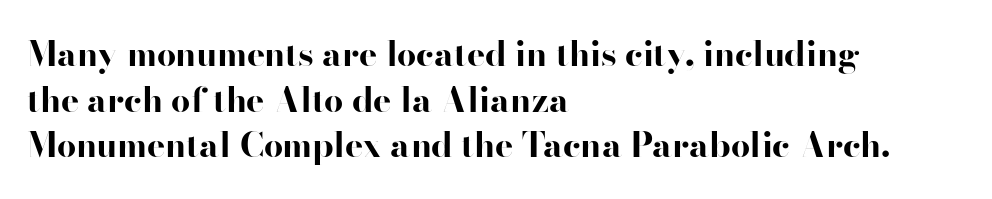
The image shows 34 px bold, wide sans-serif type, upright; set left-aligned, normal line spacing (1.34x), normal letter spacing, not underlined; high stroke contrast and a small x-height.
